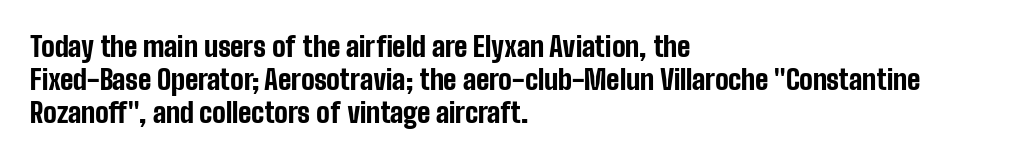
{"italic": "no", "bold": "yes", "underline": "no", "align": "left", "line_spacing_ratio": 1.23, "letter_spacing": "normal", "letter_spacing_em": 0.0, "glyph_px": 27}
